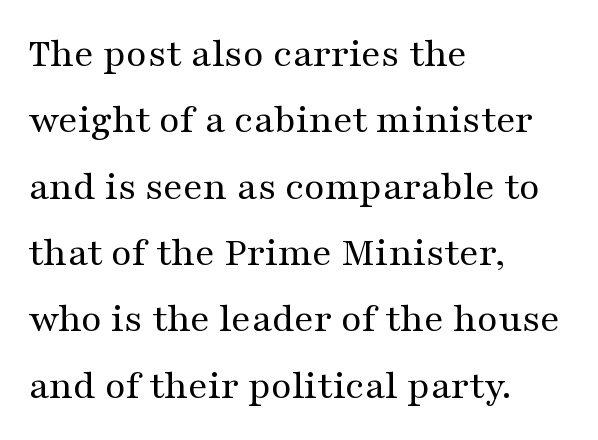
{"serif": "yes", "italic": "no", "bold": "no", "weight": "regular", "width": "wide", "stroke_contrast": "medium", "x_height": "medium", "monospaced": "no", "underline": "no", "align": "left", "line_spacing": "normal", "line_spacing_ratio": 1.58, "letter_spacing": "normal", "letter_spacing_em": 0.0, "glyph_px": 42}
